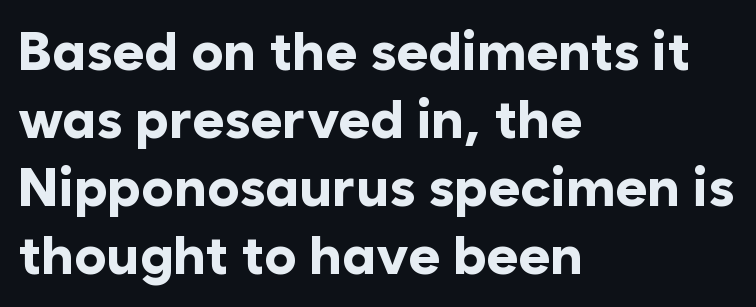
{"serif": "no", "italic": "no", "bold": "yes", "weight": "bold", "width": "normal", "stroke_contrast": "low", "x_height": "medium", "monospaced": "no", "underline": "no", "align": "left", "line_spacing": "normal", "line_spacing_ratio": 1.26, "letter_spacing": "normal", "letter_spacing_em": 0.0, "glyph_px": 54}
